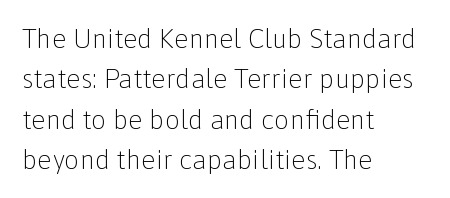
The image shows 27 px text type, upright; set left-aligned, normal line spacing (1.5x), normal letter spacing, not underlined.
